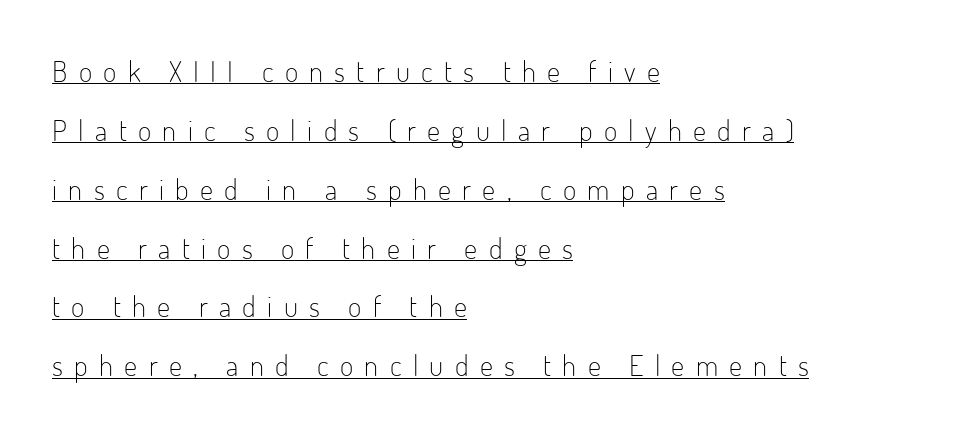
Is the type heavy? It reads as light-to-regular instead. In terms of leading, this rendering errs on the spacious side. Tracking value appears strongly positive — letters spread wide. This is sans-serif lettering, the kind often seen on screens and signage. This sample has the flowing, uneven cadence of proportional lettering. The specimen reads as upright at a glance.
